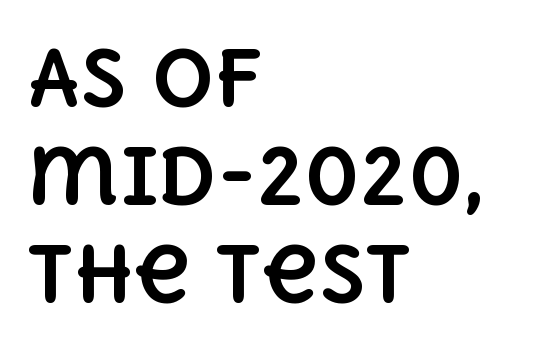
The image shows 77 px bold type, upright; set left-aligned, normal line spacing (1.27x), normal letter spacing, not underlined; a large x-height.
